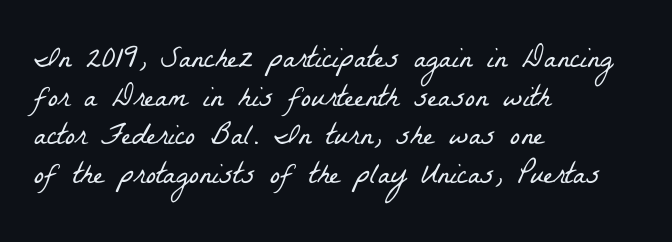
Q: Is the text bold? A: No.
Q: Is the typeface a serif or a sans-serif typeface? A: Serif.
Q: Is the text underlined? A: No.
Q: How is the paragraph aligned? A: Left-aligned.
Q: Is the spacing between letters normal or unusually wide? A: Normal.
Q: Is the spacing between lines tight, normal or loose? A: Normal.
Q: Width (condensed, normal, or wide)? A: Condensed.
Q: Stroke contrast? A: Low.
Q: x-height? A: Medium.
Q: Monospaced? A: No.
